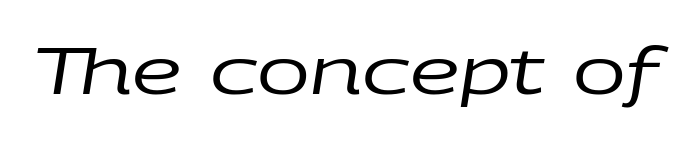
When letters slant like this, we call the style italic. Each letter keeps its own natural width here, so spacing adapts to shape. The cut favours lightness, reaching ordinary text weight at its darkest. Quick note: underline off.
